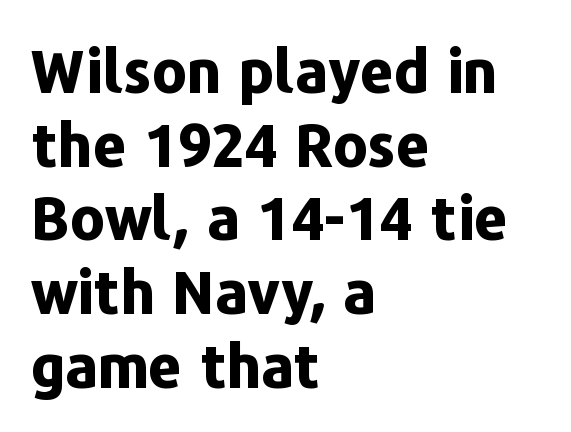
Q: Is the text bold? A: Yes.
Q: Is the text italic (slanted)? A: No, it is upright.
Q: Is the typeface a serif or a sans-serif typeface? A: Sans-serif.
Q: Is the text underlined? A: No.
Q: How is the paragraph aligned? A: Left-aligned.
Q: Is the spacing between letters normal or unusually wide? A: Normal.
Q: Is the spacing between lines tight, normal or loose? A: Normal.
Q: Width (condensed, normal, or wide)? A: Normal.
Q: Stroke contrast? A: Low.
Q: x-height? A: Medium.
Q: Monospaced? A: No.
